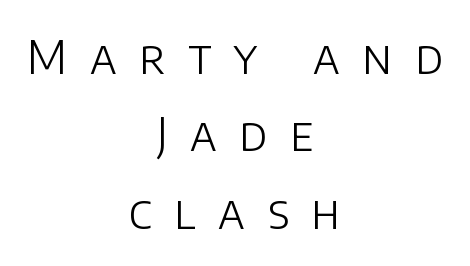
A typesetter would label this face a sans. Horizontally, the lines are justified to the midpoint only. Ink coverage per letter is moderate at most. Compared with typical body copy, the letter spacing here is much looser. One glance says typical: line gaps are just what's usual.
